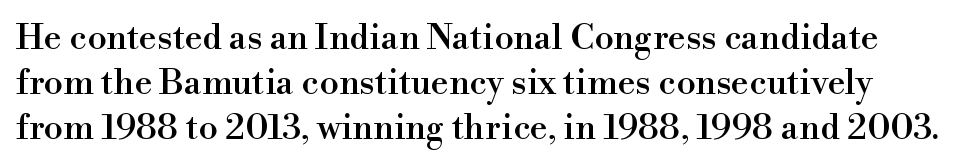
{"serif": "yes", "italic": "no", "width": "normal", "stroke_contrast": "high", "x_height": "small", "monospaced": "no", "underline": "no", "line_spacing": "normal", "line_spacing_ratio": 1.29, "letter_spacing": "normal", "letter_spacing_em": 0.0, "glyph_px": 35}
